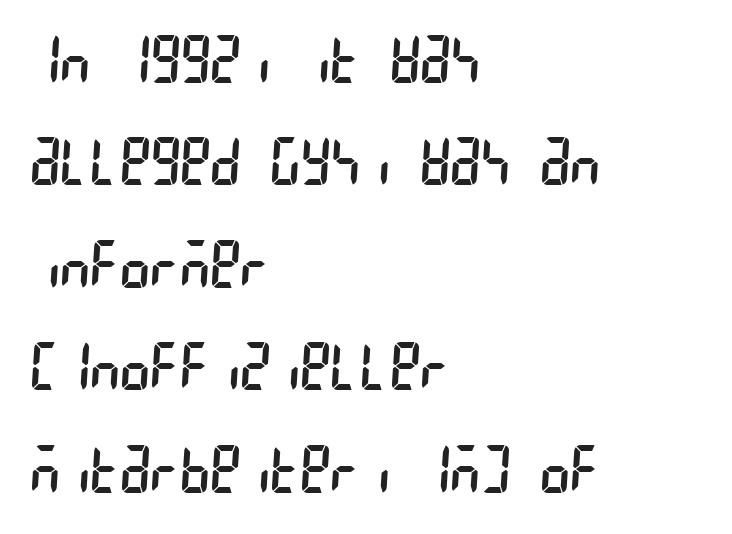
Each stroke keeps to a modest, everyday thickness or less. How are the letters spaced? Ordinarily, with no added tracking. The passage is arranged the way most books set body copy — flush left. Students, observe: this is what conventionally led text looks like. Nobody drew a line under any word here.
